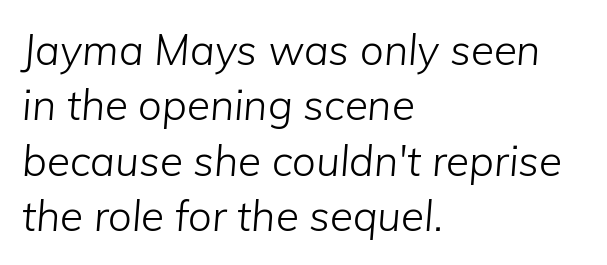
The lines in this sample share a left origin and differ only in where they stop. Note the varied advance widths — an 'i' is clearly narrower than an 'm'. Caption: standard tracking, unaltered. Heft: none added — not bold. The axis of the letterforms is tilted away from vertical. A typesetter would call this leading conventional body-copy spacing.
